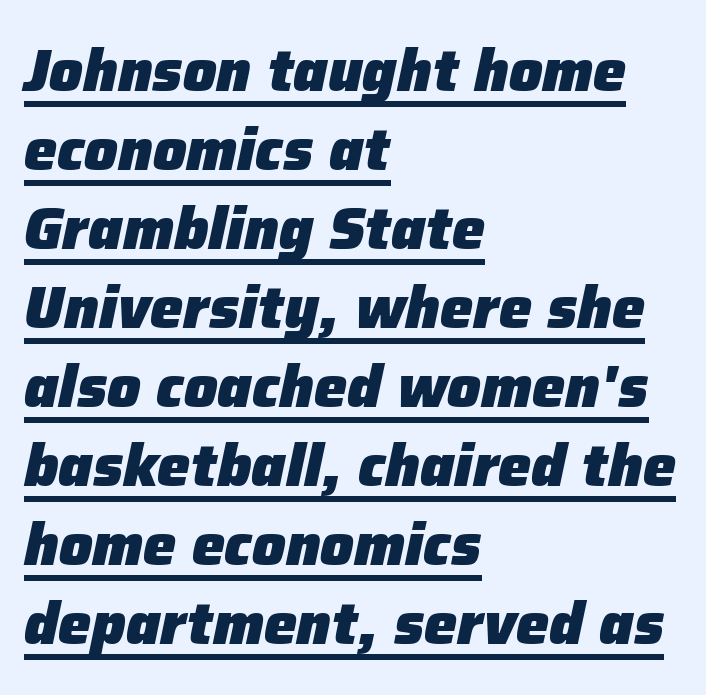
Like a heading marked for emphasis, these lines bear an underscore. Emphasis-style slanted type is in use. A normal amount of white space separates one row of letters from the next. The paragraph has a hard left edge and a soft right edge. The letters advance in unequal steps, a hallmark of proportional type. The passage shown has conventional tracking throughout.
